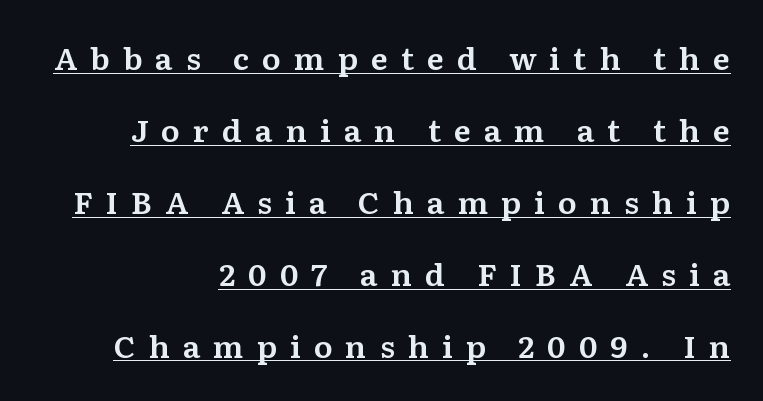
The image shows 31 px serif type, upright; set right-aligned, loose line spacing (2.32x), unusually wide letter spacing (+0.42 em), underlined; medium stroke contrast and a medium x-height.
